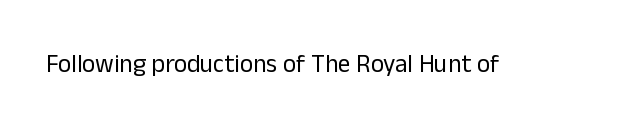
Q: Is the text bold? A: No.
Q: Is the text italic (slanted)? A: No, it is upright.
Q: Is the text underlined? A: No.
Q: Is the spacing between letters normal or unusually wide? A: Normal.
